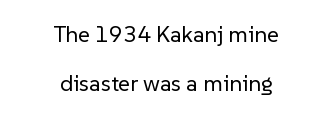
The image shows 23 px text type, upright; set centered, loose line spacing (2.13x), normal letter spacing, not underlined.
